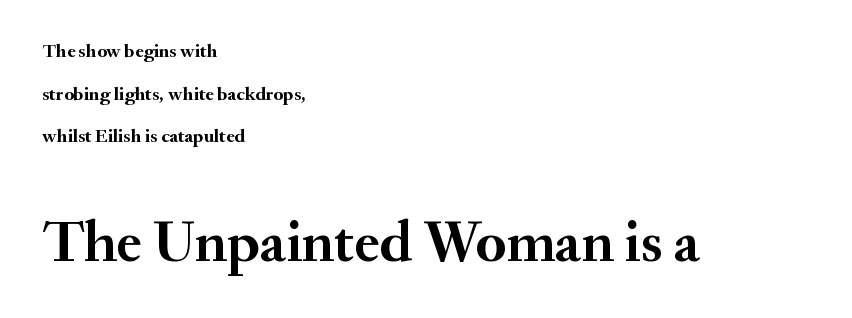
{"serif": "yes", "italic": "no", "bold": "yes", "weight": "semibold", "width": "normal", "stroke_contrast": "medium", "x_height": "small", "monospaced": "no", "underline": "no", "align": "left", "line_spacing": "loose", "line_spacing_ratio": 2.25, "letter_spacing": "normal", "letter_spacing_em": 0.0, "larger_block": "second", "size_ratio": 3.05, "glyph_px": 58}
